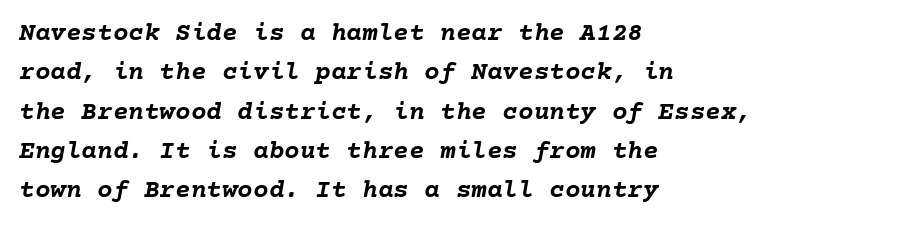
Q: Is the text bold? A: Yes.
Q: Is the text italic (slanted)? A: Yes, it leans right by about 10 degrees.
Q: Is the text underlined? A: No.
Q: How is the paragraph aligned? A: Left-aligned.
Q: Is the spacing between letters normal or unusually wide? A: Normal.
Q: Is the spacing between lines tight, normal or loose? A: Normal.
